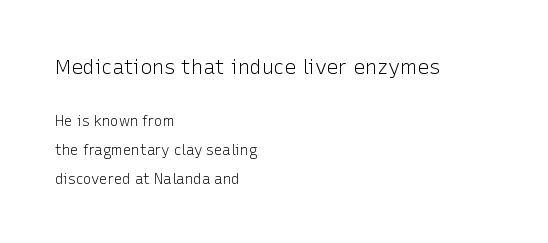
Left-aligned paragraph, ragged on the right. Each new line begins a long way beneath the previous one. This layout puts the oversized block above and the modest block below. The letters stand upright; this is a roman face. Underline: absent. How are the letters spaced? Ordinarily, with no added tracking.
